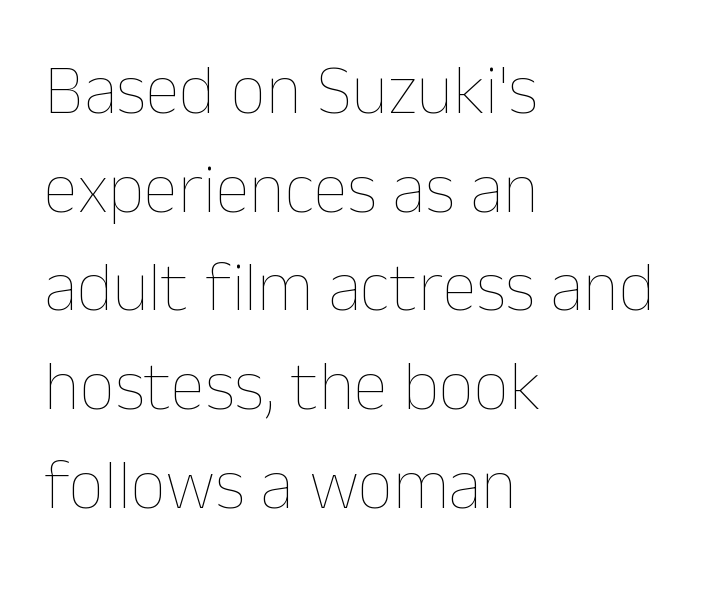
A quiet, ordinary-to-light weight characterises the typeface. This sample keeps an unexceptional amount of space between lines. A typesetter would call this proportional, since set widths differ per character. Which margin do the lines hug? The left one — the right edge is uneven. Is there any slant? The stems are plumb.
